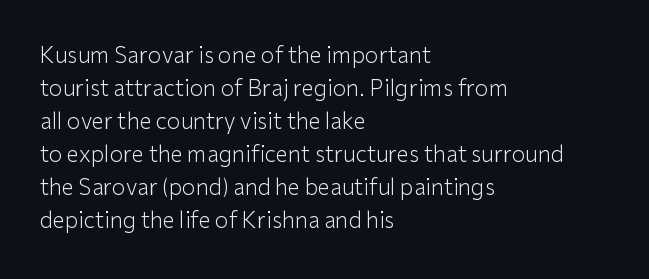
{"italic": "no", "bold": "no", "underline": "no", "align": "left", "line_spacing": "normal", "line_spacing_ratio": 1.5, "letter_spacing": "normal", "letter_spacing_em": 0.0, "glyph_px": 22}
